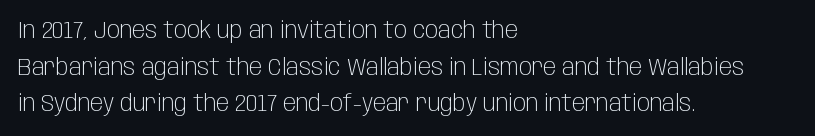
The image shows 24 px text type, upright; set left-aligned, normal line spacing (1.53x), normal letter spacing, not underlined.
